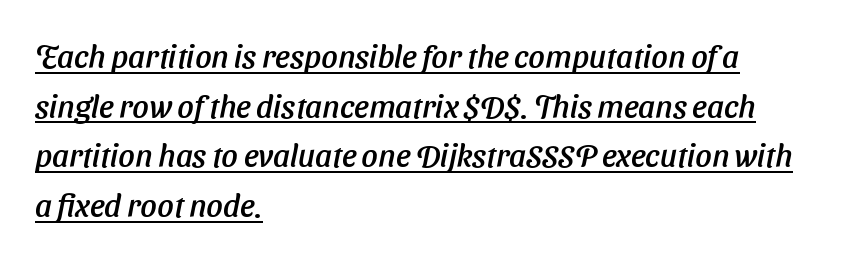
The image shows 32 px text type, italic (leaning right); set left-aligned, normal line spacing (1.55x), normal letter spacing, underlined; low stroke contrast and a medium x-height.
